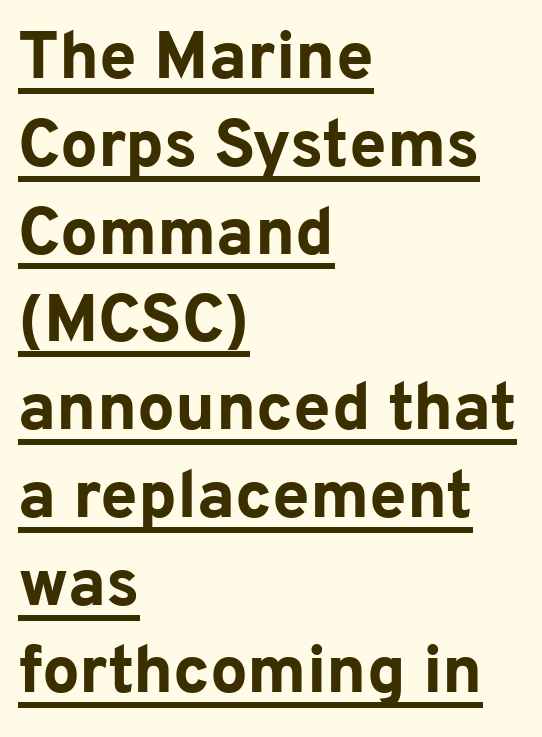
The letters sit at their default tracking, neither squeezed nor spread. The vertical gap from one line to the next is medium. Italic? Not at all — the glyphs are vertical. Check the space under the baseline: a stroke is drawn there. Is this a fixed-width face? No — the glyphs have proportional, varying widths. The font is running at its bold setting.
